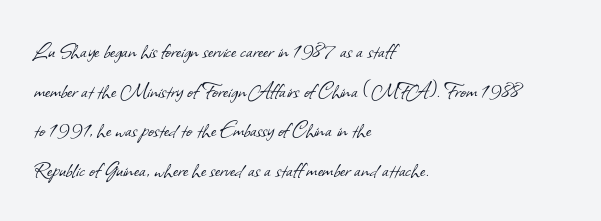
The image shows 25 px text type; set left-aligned, normal line spacing (1.59x), normal letter spacing, not underlined.
